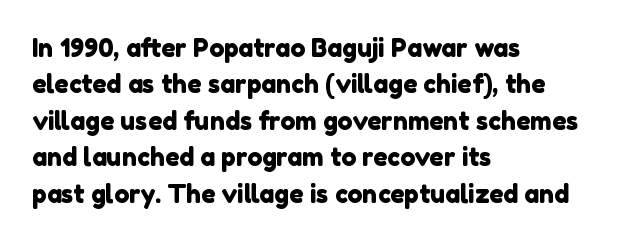
Quick note: interline space is typical. In CSS terms this would be text-align: left. Tracking here is standard; glyphs follow each other at the usual distance. Glance below the letters and you will spot only blank space.
